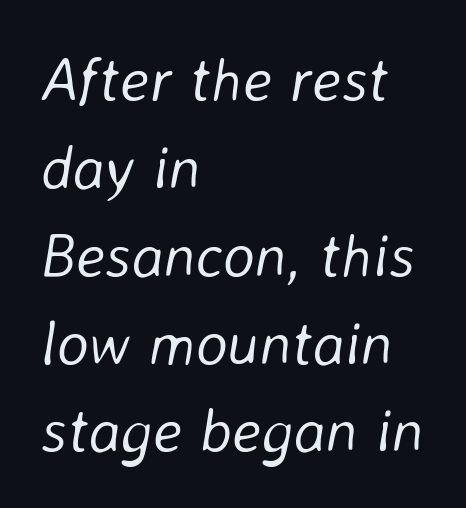
{"italic": "yes", "lean": "right", "slant_degrees": 8, "bold": "no", "weight": "light", "width": "normal", "stroke_contrast": "low", "x_height": "medium", "monospaced": "no", "underline": "no", "align": "left", "line_spacing": "normal", "line_spacing_ratio": 1.44, "letter_spacing": "normal", "letter_spacing_em": 0.0, "glyph_px": 61}
